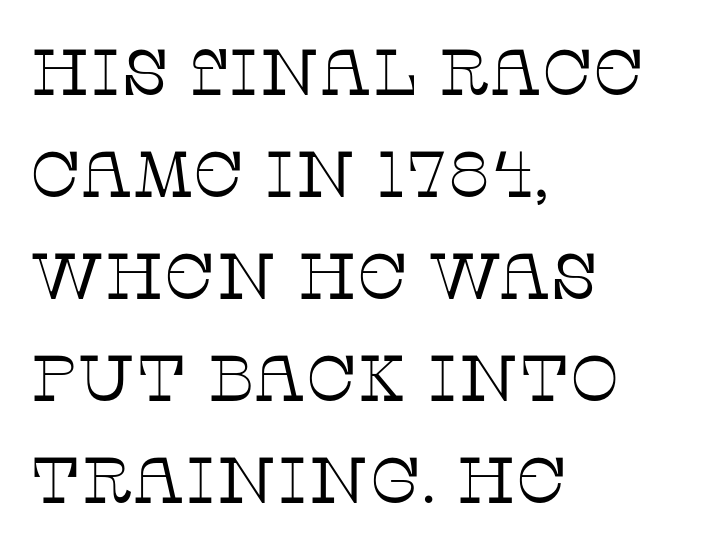
{"serif": "yes", "italic": "no", "bold": "no", "weight": "thin", "width": "normal", "stroke_contrast": "low", "x_height": "large", "monospaced": "no", "underline": "no", "align": "left", "line_spacing": "normal", "line_spacing_ratio": 1.57, "letter_spacing": "normal", "letter_spacing_em": 0.0, "glyph_px": 65}
